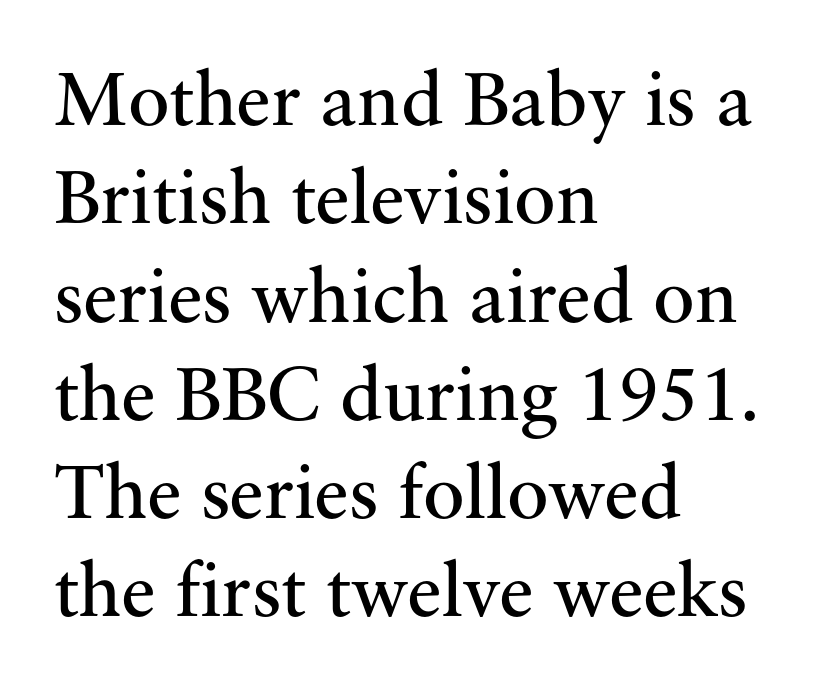
Q: Is the text bold? A: No.
Q: Is the text italic (slanted)? A: No, it is upright.
Q: Is the typeface a serif or a sans-serif typeface? A: Serif.
Q: Is the text underlined? A: No.
Q: How is the paragraph aligned? A: Left-aligned.
Q: Is the spacing between letters normal or unusually wide? A: Normal.
Q: Is the spacing between lines tight, normal or loose? A: Normal.
Q: Width (condensed, normal, or wide)? A: Normal.
Q: Stroke contrast? A: Medium.
Q: x-height? A: Small.
Q: Monospaced? A: No.
